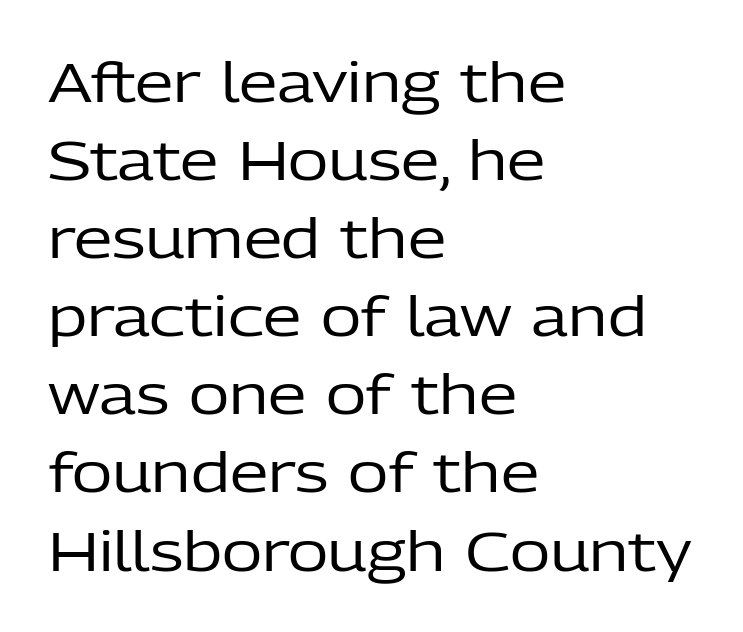
{"serif": "no", "italic": "no", "bold": "no", "weight": "regular", "width": "normal", "stroke_contrast": "low", "x_height": "medium", "monospaced": "no", "underline": "no", "align": "left", "line_spacing": "normal", "line_spacing_ratio": 1.42, "letter_spacing": "normal", "letter_spacing_em": 0.0, "glyph_px": 55}
